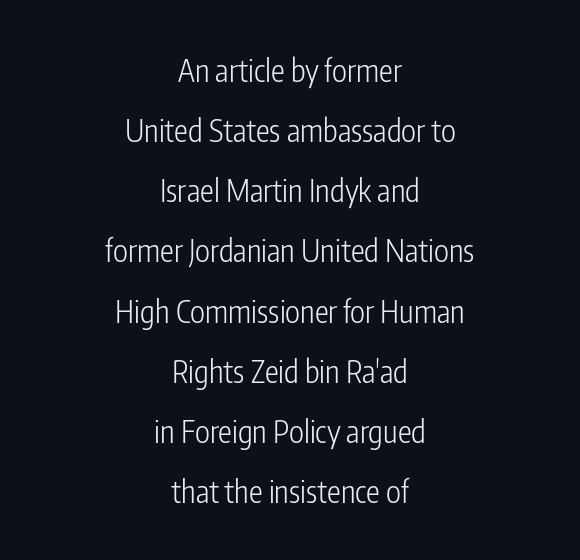
The image shows 31 px light, condensed sans-serif type, upright; set centered, loose line spacing (1.94x), normal letter spacing, not underlined; low stroke contrast and a medium x-height.
